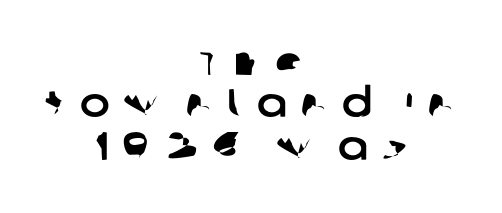
The image shows 40 px sans-serif type; set centered, tight line spacing (1.06x), unusually wide letter spacing (+0.35 em), not underlined; low stroke contrast and a large x-height.
